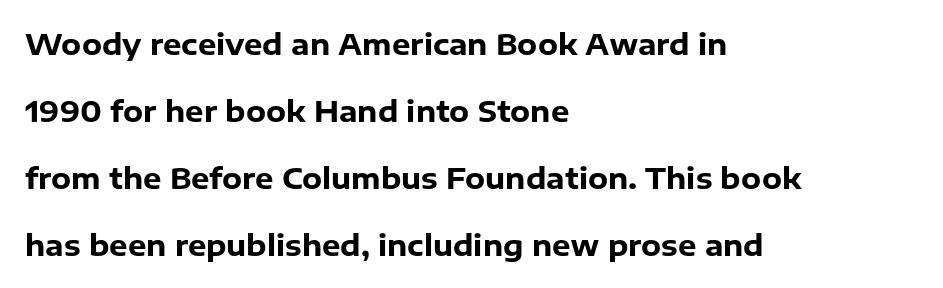
Q: Is the text bold? A: Yes.
Q: Is the text italic (slanted)? A: No, it is upright.
Q: Is the typeface a serif or a sans-serif typeface? A: Sans-serif.
Q: Is the text underlined? A: No.
Q: How is the paragraph aligned? A: Left-aligned.
Q: Is the spacing between letters normal or unusually wide? A: Normal.
Q: Is the spacing between lines tight, normal or loose? A: Loose.
Q: Width (condensed, normal, or wide)? A: Normal.
Q: Stroke contrast? A: Low.
Q: x-height? A: Medium.
Q: Monospaced? A: No.
